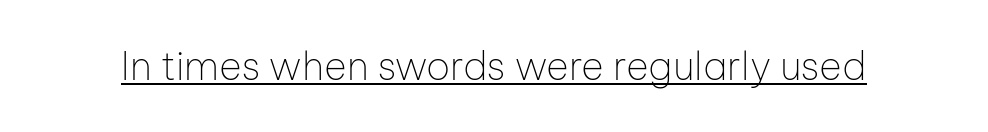
The image shows 39 px thin sans-serif type, upright; set normal letter spacing, underlined; low stroke contrast and a medium x-height.
